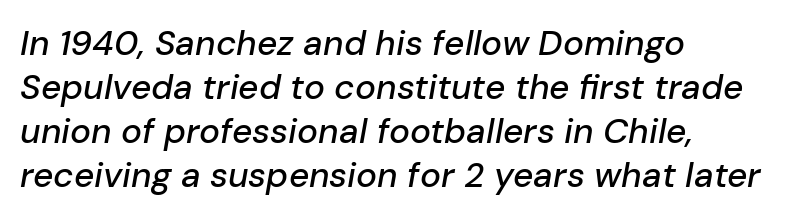
{"italic": "yes", "lean": "right", "slant_degrees": 10, "width": "normal", "stroke_contrast": "low", "x_height": "medium", "monospaced": "no", "underline": "no", "align": "left", "line_spacing": "normal", "line_spacing_ratio": 1.26, "letter_spacing": "normal", "letter_spacing_em": 0.0, "glyph_px": 35}
